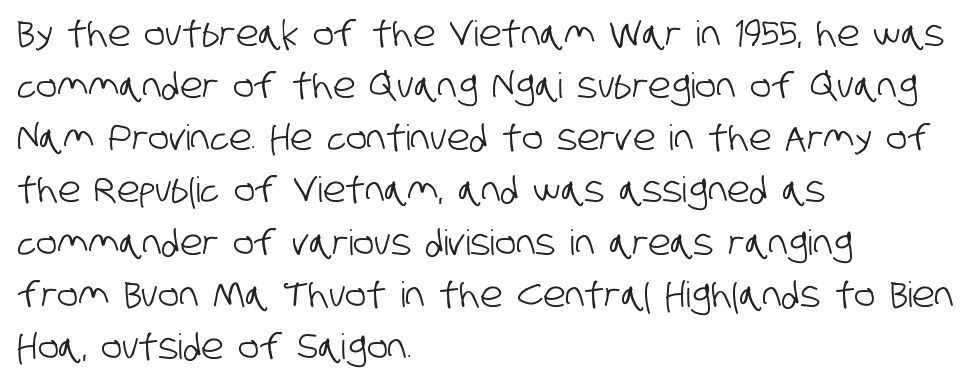
Q: Is the typeface a serif or a sans-serif typeface? A: Sans-serif.
Q: Is the text underlined? A: No.
Q: How is the paragraph aligned? A: Left-aligned.
Q: Is the spacing between letters normal or unusually wide? A: Normal.
Q: Is the spacing between lines tight, normal or loose? A: Normal.
Q: Width (condensed, normal, or wide)? A: Condensed.
Q: Stroke contrast? A: Low.
Q: x-height? A: Large.
Q: Monospaced? A: No.
